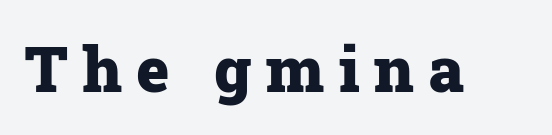
Q: Is the text bold? A: Yes.
Q: Is the text italic (slanted)? A: No, it is upright.
Q: Is the typeface a serif or a sans-serif typeface? A: Serif.
Q: Is the text underlined? A: No.
Q: Is the spacing between letters normal or unusually wide? A: Unusually wide.
Q: Width (condensed, normal, or wide)? A: Normal.
Q: Stroke contrast? A: Low.
Q: x-height? A: Medium.
Q: Monospaced? A: No.
